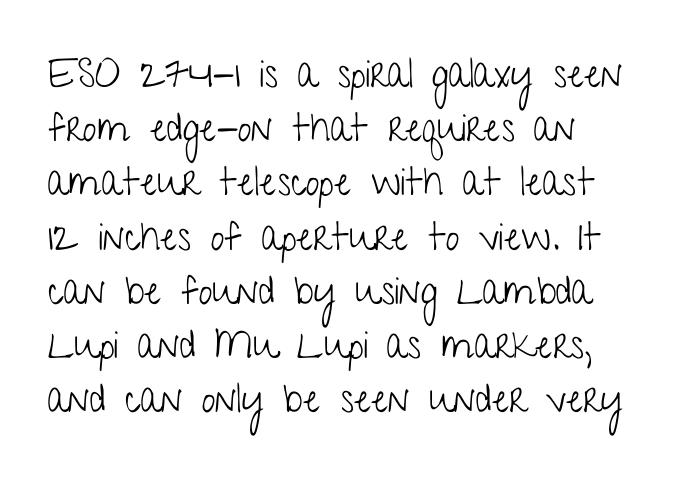
Unmarked baselines from the first word to the last. Ordinary non-slanted type is in use. Observe the absence of serifs on each vertical stroke in this sample. A typesetter would call this zero additional tracking. Here the designer chose a conventional face with non-uniform glyph widths. Stem width sits at or under what a default text font uses.
